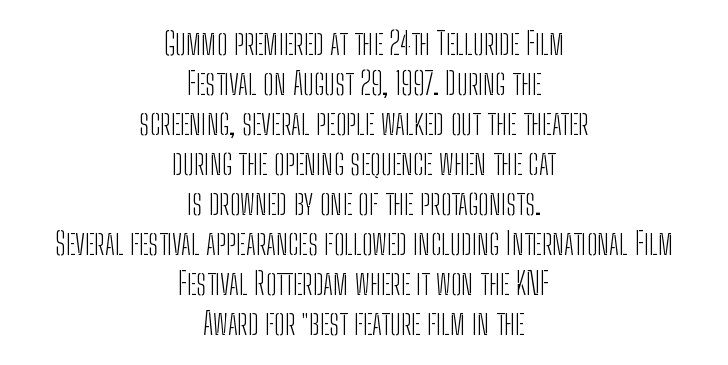
The image shows 32 px light, condensed sans-serif type, upright; set centered, normal line spacing (1.25x), normal letter spacing, not underlined; low stroke contrast and a medium x-height.
